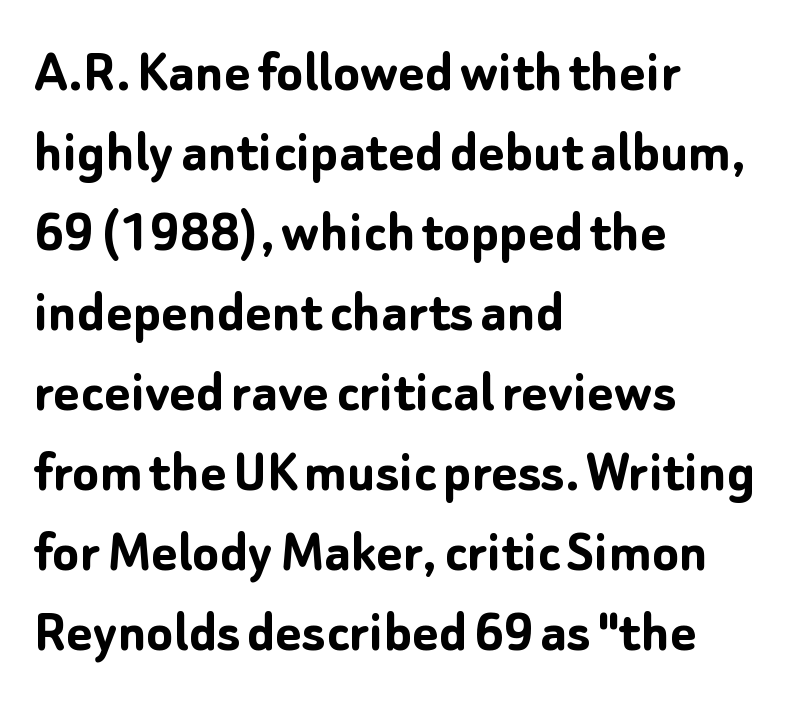
{"serif": "no", "italic": "no", "bold": "yes", "weight": "semibold", "width": "normal", "stroke_contrast": "low", "x_height": "medium", "monospaced": "no", "underline": "no", "align": "left", "line_spacing": "normal", "line_spacing_ratio": 1.29, "letter_spacing": "normal", "letter_spacing_em": 0.0, "glyph_px": 62}
